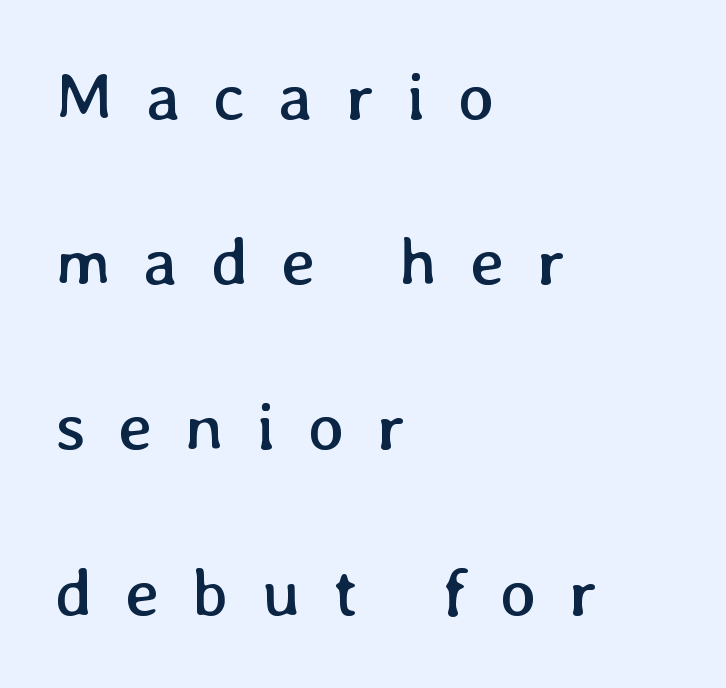
The image shows 68 px regular-weight type, upright; set left-aligned, loose line spacing (2.43x), unusually wide letter spacing (+0.48 em), not underlined; low stroke contrast and a medium x-height.
